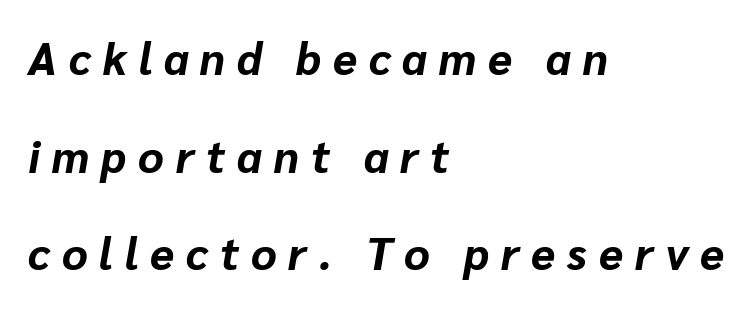
Q: Is the text bold? A: Yes.
Q: Is the text italic (slanted)? A: Yes, it leans right by about 10 degrees.
Q: Is the text underlined? A: No.
Q: How is the paragraph aligned? A: Left-aligned.
Q: Is the spacing between letters normal or unusually wide? A: Unusually wide.
Q: Is the spacing between lines tight, normal or loose? A: Loose.
Q: Width (condensed, normal, or wide)? A: Normal.
Q: Stroke contrast? A: Low.
Q: x-height? A: Medium.
Q: Monospaced? A: No.
